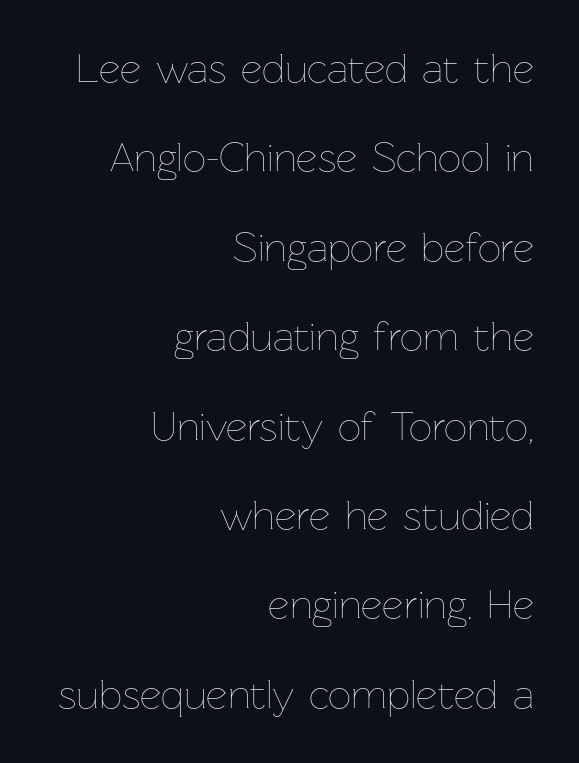
Q: Is the text bold? A: No.
Q: Is the text italic (slanted)? A: No, it is upright.
Q: Is the text underlined? A: No.
Q: How is the paragraph aligned? A: Right-aligned.
Q: Is the spacing between letters normal or unusually wide? A: Normal.
Q: Is the spacing between lines tight, normal or loose? A: Loose.
Q: Width (condensed, normal, or wide)? A: Normal.
Q: Stroke contrast? A: Low.
Q: x-height? A: Medium.
Q: Monospaced? A: No.
